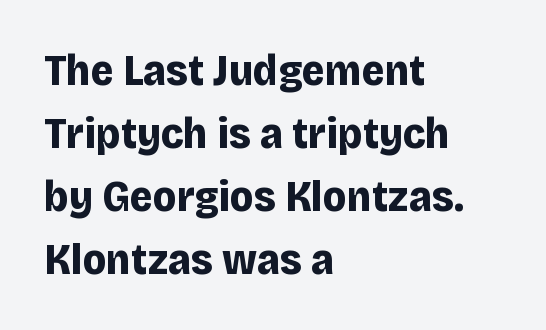
Leading: standard. These lines carry a lot of weight — the face is fully bold. Caption: multi-line text, flush left, ragged right. The glyphs in this specimen are sans serif.
